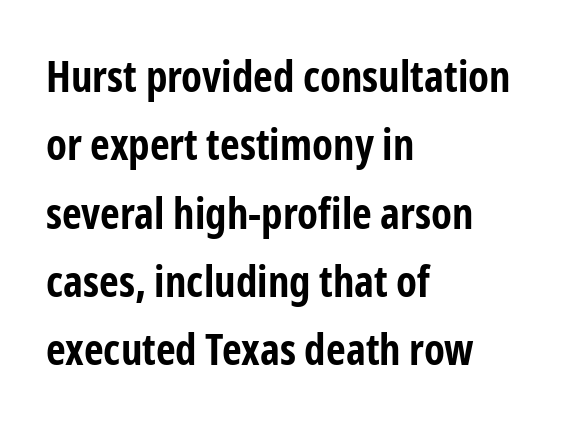
Spacing verdict: proportional, widths tailored to each character. Here the glyphs are tracked normally, forming tight word shapes. These lines were composed using upright roman letters. Is there much room between lines? A standard amount, neither cramped nor airy.
